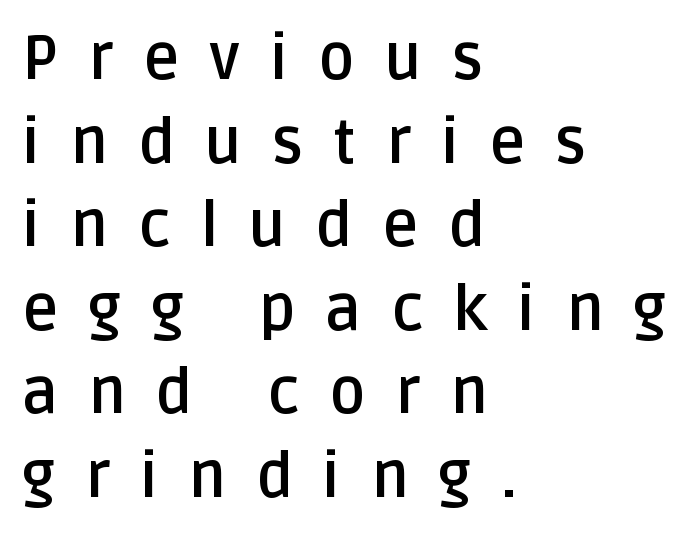
Teacher's note: observe the even left margin — that is flush-left alignment. A normal amount of white space separates one row of letters from the next. Do the letters lean? They stand straight. The strip under each line holds only bare page. Nope, no serifs anywhere on these letters.
